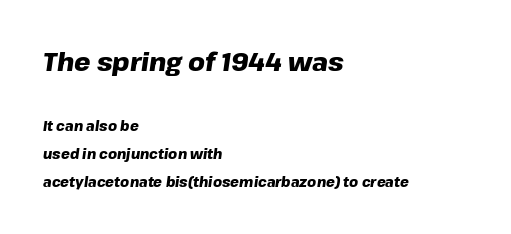
What stands out about the letter spacing? Nothing — it is the standard amount. Emphasis by weight is at full strength: bold. This is oblique type, the kind used for emphasis or titles. The lines are quadded left.
